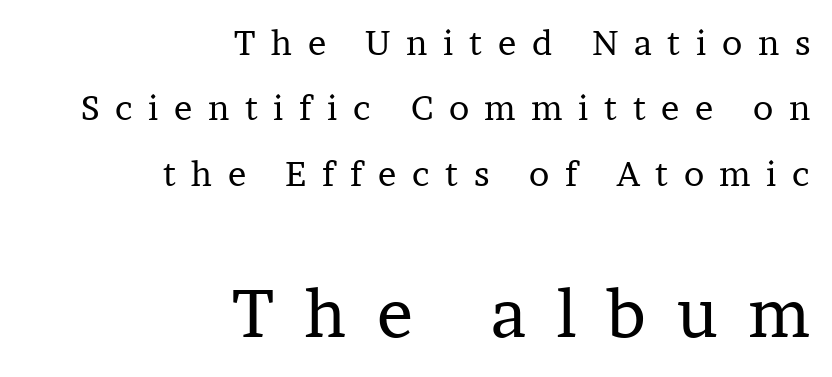
Q: Is the text bold? A: No.
Q: Is the text italic (slanted)? A: No, it is upright.
Q: Is the typeface a serif or a sans-serif typeface? A: Serif.
Q: Is the text underlined? A: No.
Q: How is the paragraph aligned? A: Right-aligned.
Q: Is the spacing between letters normal or unusually wide? A: Unusually wide.
Q: Is the spacing between lines tight, normal or loose? A: Loose.
Q: Which block of text is set in a larger size, the first (top) or the second (bottom)? A: The second (bottom) one.
Q: Width (condensed, normal, or wide)? A: Normal.
Q: Stroke contrast? A: Low.
Q: x-height? A: Medium.
Q: Monospaced? A: No.
